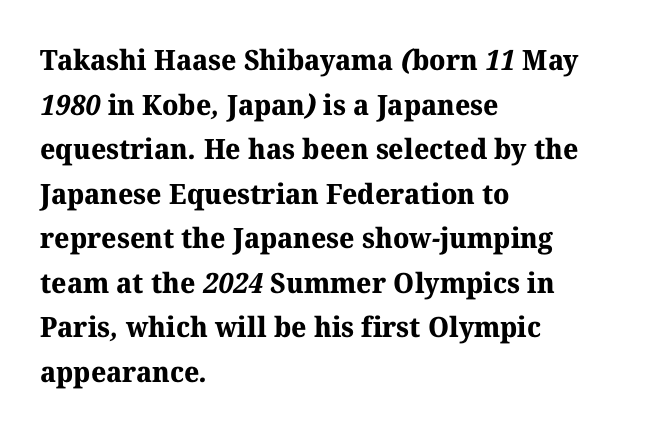
The image shows 28 px bold serif type; set left-aligned, normal line spacing (1.59x), normal letter spacing, not underlined; medium stroke contrast and a medium x-height.
